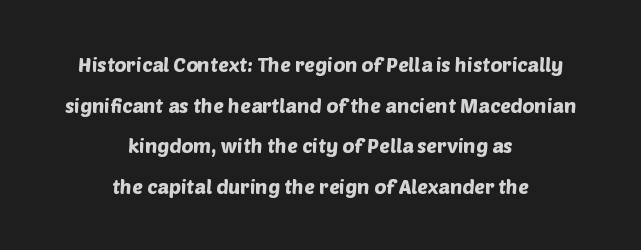
Q: Is the text underlined? A: No.
Q: How is the paragraph aligned? A: Centered.
Q: Is the spacing between letters normal or unusually wide? A: Normal.
Q: Is the spacing between lines tight, normal or loose? A: Loose.
